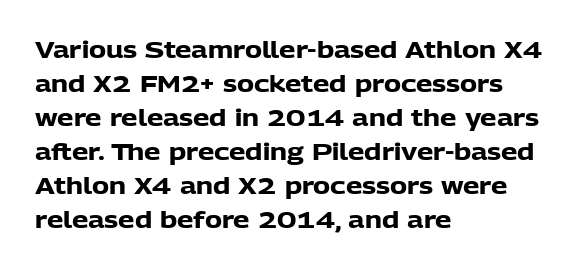
The image shows 23 px bold type, upright; set left-aligned, normal line spacing (1.48x), normal letter spacing, not underlined.
